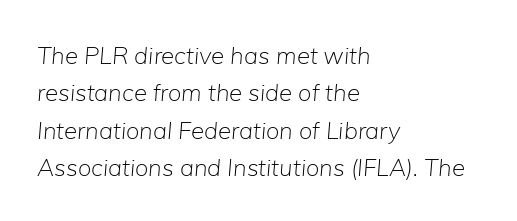
{"italic": "yes", "lean": "right", "slant_degrees": 5, "bold": "no", "underline": "no", "align": "left", "line_spacing": "normal", "line_spacing_ratio": 1.56, "letter_spacing": "normal", "letter_spacing_em": 0.0, "glyph_px": 24}
